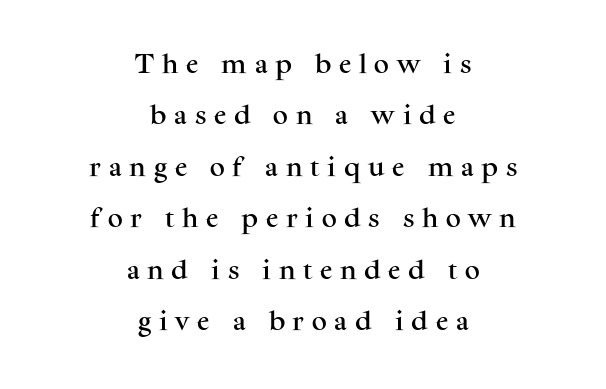
Q: Is the text italic (slanted)? A: No, it is upright.
Q: Is the text underlined? A: No.
Q: How is the paragraph aligned? A: Centered.
Q: Is the spacing between letters normal or unusually wide? A: Unusually wide.
Q: Is the spacing between lines tight, normal or loose? A: Loose.
